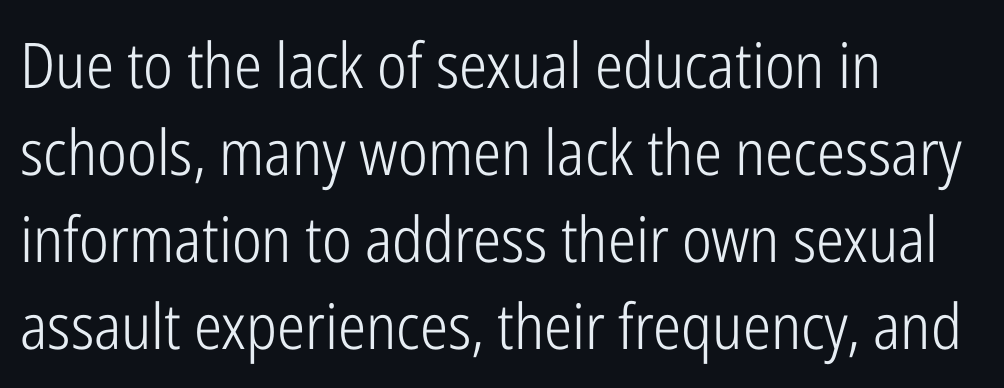
Designer's note — italics off, roman on. Rule under the text: the space is simply empty. Line spacing here is normal. Compared with typical body copy, the letter spacing here is the same. Do the characters align in a grid? No, the font is proportional.
